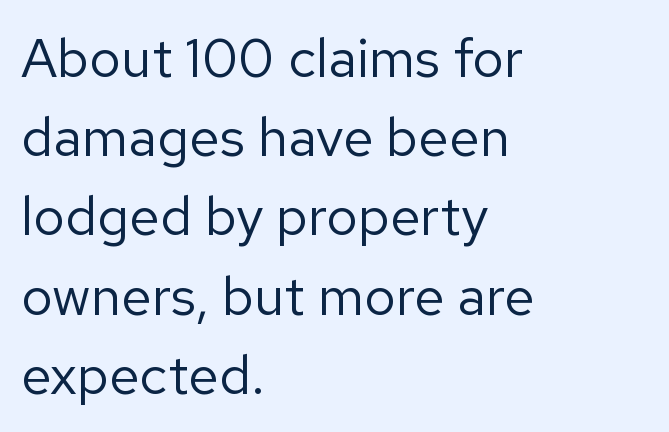
Q: Is the text bold? A: No.
Q: Is the text italic (slanted)? A: No, it is upright.
Q: Is the typeface a serif or a sans-serif typeface? A: Sans-serif.
Q: Is the text underlined? A: No.
Q: How is the paragraph aligned? A: Left-aligned.
Q: Is the spacing between letters normal or unusually wide? A: Normal.
Q: Is the spacing between lines tight, normal or loose? A: Normal.
Q: Width (condensed, normal, or wide)? A: Normal.
Q: Stroke contrast? A: Low.
Q: x-height? A: Medium.
Q: Monospaced? A: No.
